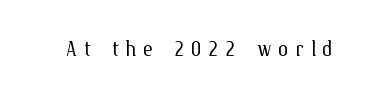
The image shows 27 px text type, upright; set unusually wide letter spacing (+0.24 em), not underlined.
